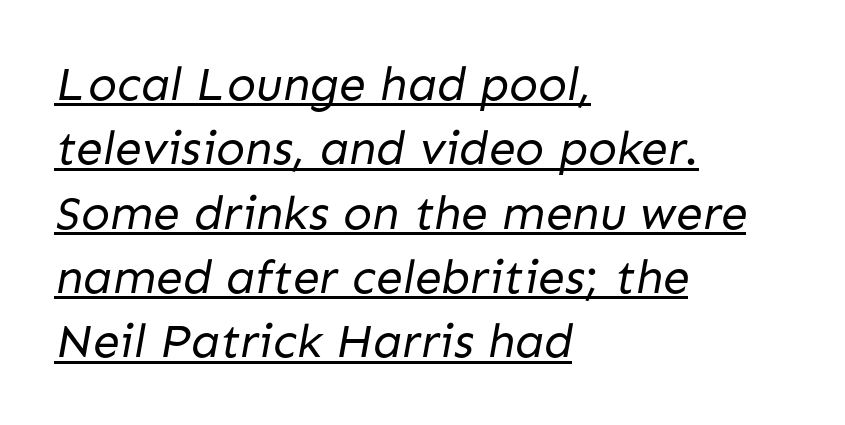
{"serif": "no", "bold": "no", "weight": "regular", "width": "normal", "stroke_contrast": "low", "x_height": "medium", "monospaced": "no", "underline": "yes", "align": "left", "line_spacing": "normal", "line_spacing_ratio": 1.34, "letter_spacing": "normal", "letter_spacing_em": 0.0, "glyph_px": 48}
